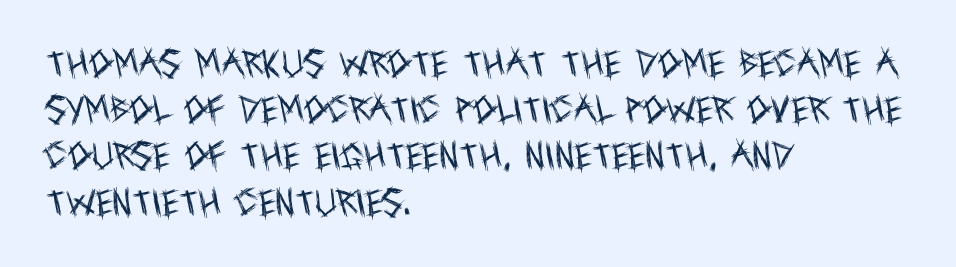
The image shows 30 px regular-weight, condensed sans-serif type, upright; set left-aligned, normal line spacing (1.54x), normal letter spacing, not underlined; a large x-height.
